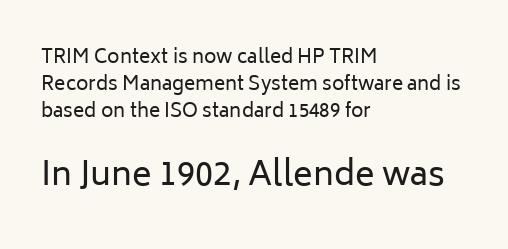
Q: Is the text bold? A: No.
Q: Is the text italic (slanted)? A: No, it is upright.
Q: Is the typeface a serif or a sans-serif typeface? A: Sans-serif.
Q: Is the text underlined? A: No.
Q: How is the paragraph aligned? A: Left-aligned.
Q: Is the spacing between letters normal or unusually wide? A: Normal.
Q: Is the spacing between lines tight, normal or loose? A: Normal.
Q: Which block of text is set in a larger size, the first (top) or the second (bottom)? A: The second (bottom) one.
Q: Width (condensed, normal, or wide)? A: Normal.
Q: Stroke contrast? A: Low.
Q: x-height? A: Medium.
Q: Monospaced? A: No.
